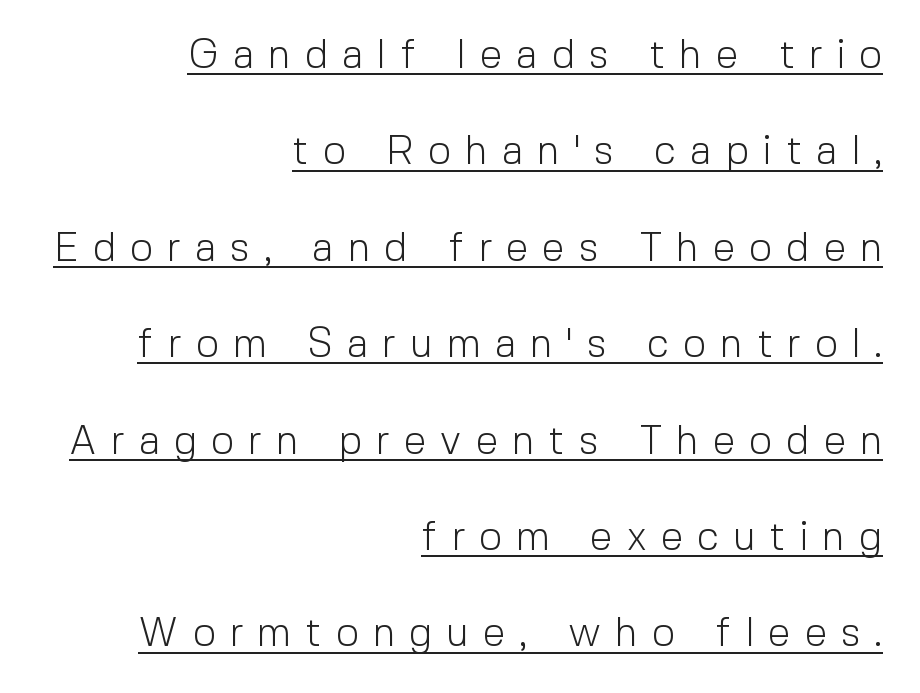
{"serif": "no", "italic": "no", "bold": "no", "weight": "light", "width": "normal", "x_height": "medium", "monospaced": "no", "underline": "yes", "align": "right", "line_spacing": "loose", "line_spacing_ratio": 2.41, "letter_spacing": "wide", "letter_spacing_em": 0.36, "glyph_px": 40}
